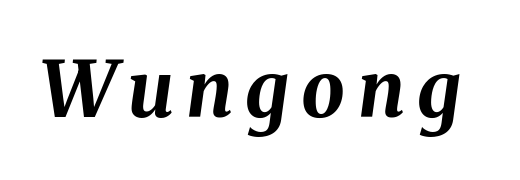
Q: Is the text bold? A: Yes.
Q: Is the text italic (slanted)? A: Yes, it leans right by about 8 degrees.
Q: Is the text underlined? A: No.
Q: Width (condensed, normal, or wide)? A: Normal.
Q: Stroke contrast? A: Medium.
Q: x-height? A: Medium.
Q: Monospaced? A: No.
